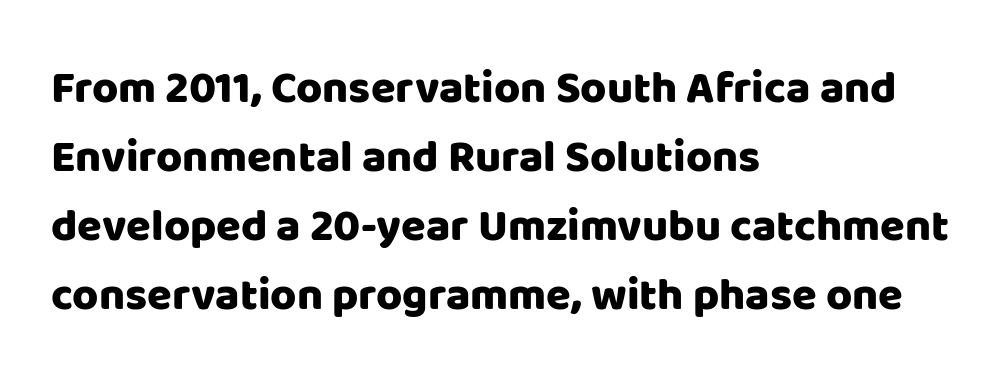
The image shows 45 px sans-serif type, upright; set left-aligned, normal line spacing (1.53x), normal letter spacing, not underlined; low stroke contrast and a large x-height.
